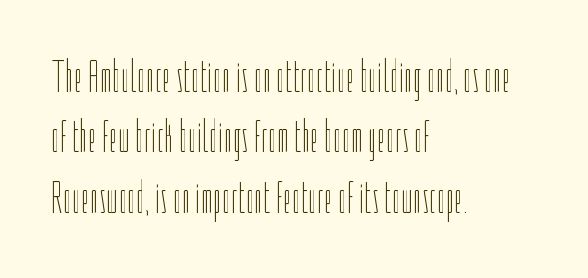
This rendering uses left alignment, leaving the right contour irregular. The letters advance in unequal steps, a hallmark of proportional type. You can tell it's not italic because the verticals are truly vertical. Plain, unruled lines of type. Caption: standard tracking, unaltered.
